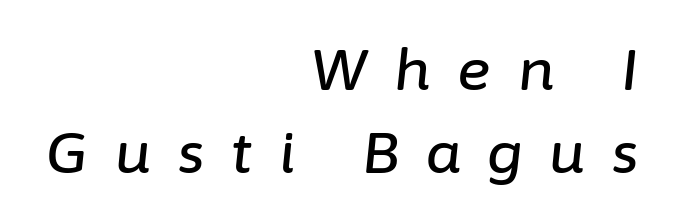
Is the letter spacing exaggerated? Yes — the characters are pushed far apart. Do the characters align in a grid? No, the font is proportional. Honestly, there is no underline to notice here at all. It's the slanting kind of type. The lines are quadded right.
